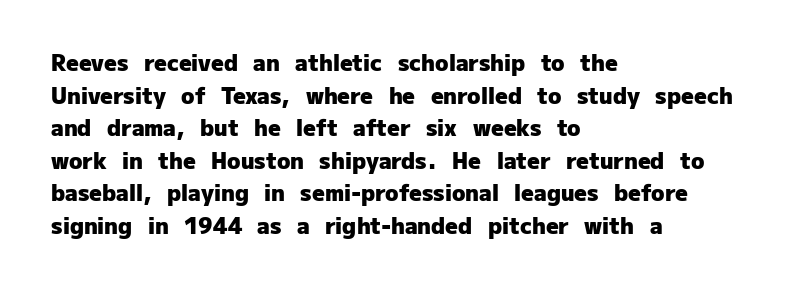
Q: Is the text bold? A: Yes.
Q: Is the text italic (slanted)? A: No, it is upright.
Q: Is the text underlined? A: No.
Q: How is the paragraph aligned? A: Left-aligned.
Q: Is the spacing between letters normal or unusually wide? A: Normal.
Q: Is the spacing between lines tight, normal or loose? A: Normal.
